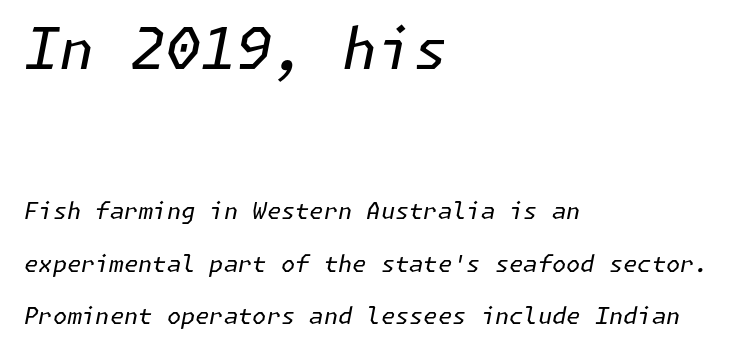
Slanted lettering throughout. Weight: regular or lighter. Line spacing here is loose. The zone under the glyphs is completely vacant.
